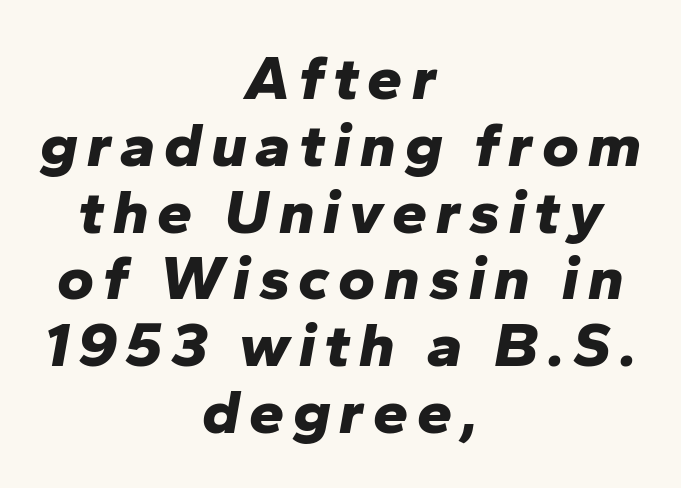
The image shows 63 px bold type, italic (leaning right); set centered, tight line spacing (1.06x), not underlined; low stroke contrast and a medium x-height.
